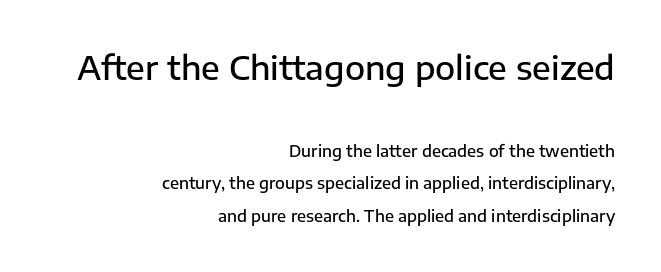
Q: Is the text bold? A: Semi-bold.
Q: Is the text italic (slanted)? A: No, it is upright.
Q: Is the typeface a serif or a sans-serif typeface? A: Sans-serif.
Q: Is the text underlined? A: No.
Q: How is the paragraph aligned? A: Right-aligned.
Q: Is the spacing between letters normal or unusually wide? A: Normal.
Q: Is the spacing between lines tight, normal or loose? A: Loose.
Q: Which block of text is set in a larger size, the first (top) or the second (bottom)? A: The first (top) one.
Q: Width (condensed, normal, or wide)? A: Normal.
Q: Stroke contrast? A: Low.
Q: x-height? A: Medium.
Q: Monospaced? A: No.
